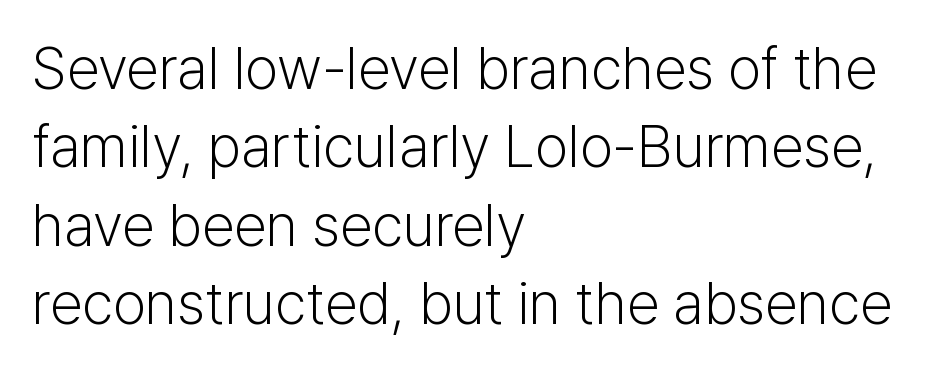
The image shows 59 px light sans-serif type, upright; set left-aligned, normal line spacing (1.33x), normal letter spacing, not underlined; low stroke contrast and a medium x-height.
